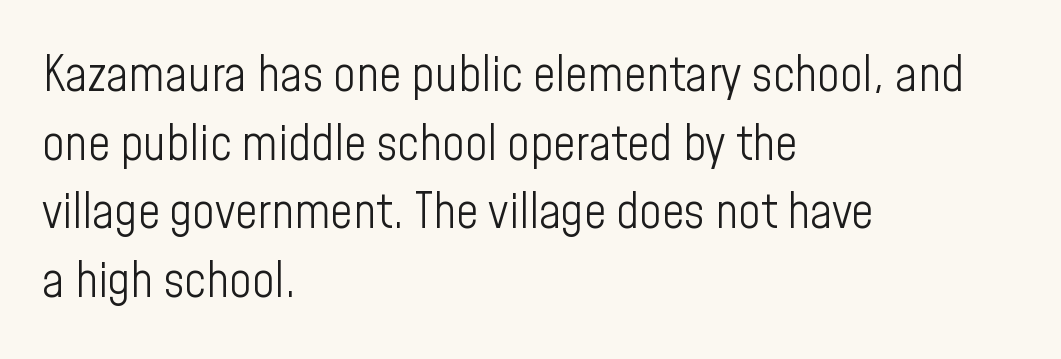
The image shows 49 px light, condensed sans-serif type, upright; set left-aligned, normal line spacing (1.4x), normal letter spacing, not underlined; low stroke contrast and a medium x-height.
